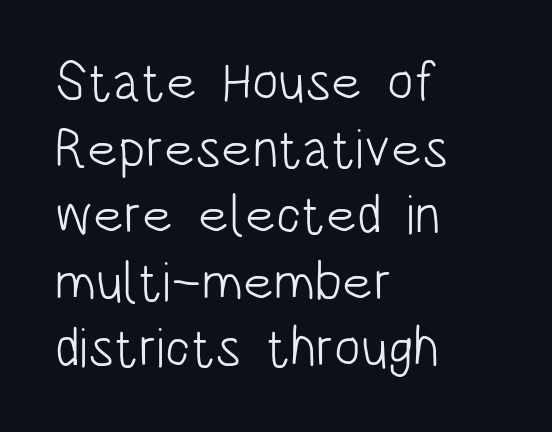
The image shows 55 px light, condensed sans-serif type, upright; set left-aligned, line spacing 1.21x, normal letter spacing, not underlined; low stroke contrast and a large x-height.
